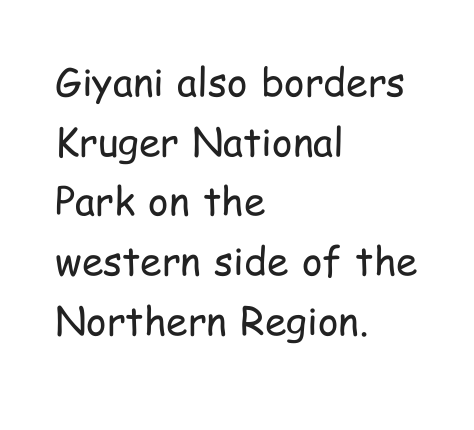
{"serif": "no", "italic": "no", "bold": "no", "weight": "regular", "width": "condensed", "stroke_contrast": "low", "x_height": "medium", "monospaced": "no", "underline": "no", "align": "left", "line_spacing": "normal", "line_spacing_ratio": 1.53, "letter_spacing": "normal", "letter_spacing_em": 0.0, "glyph_px": 39}
